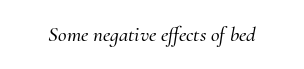
Q: Is the text italic (slanted)? A: Yes, it leans right by about 10 degrees.
Q: Is the text underlined? A: No.
Q: Is the spacing between letters normal or unusually wide? A: Normal.
